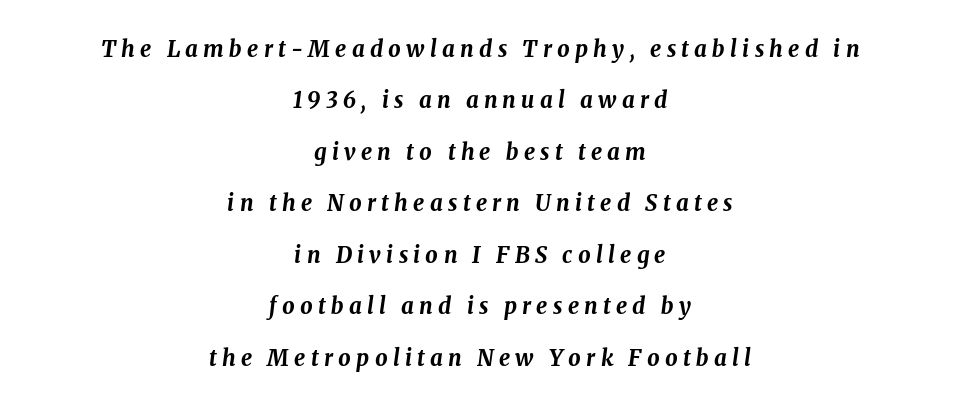
Characters are canted at an angle relative to the baseline's perpendicular. Vertically, the passage feels expansive, rows floating well apart. Casual observation: everything's sitting right in the middle. What weight is shown? A full bold with thick strokes. The letterforms stand isolated, each surrounded by extra space. Lines of text with bare space underneath.
